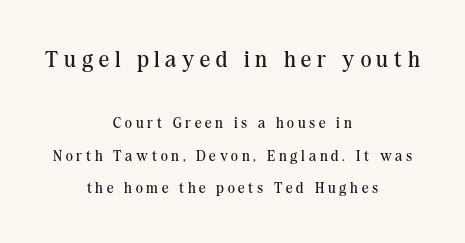
{"italic": "no", "bold": "no", "underline": "no", "align": "center", "line_spacing": "loose", "line_spacing_ratio": 2.19, "letter_spacing": "wide", "letter_spacing_em": 0.25, "larger_block": "first", "size_ratio": 1.53, "glyph_px": 23}
